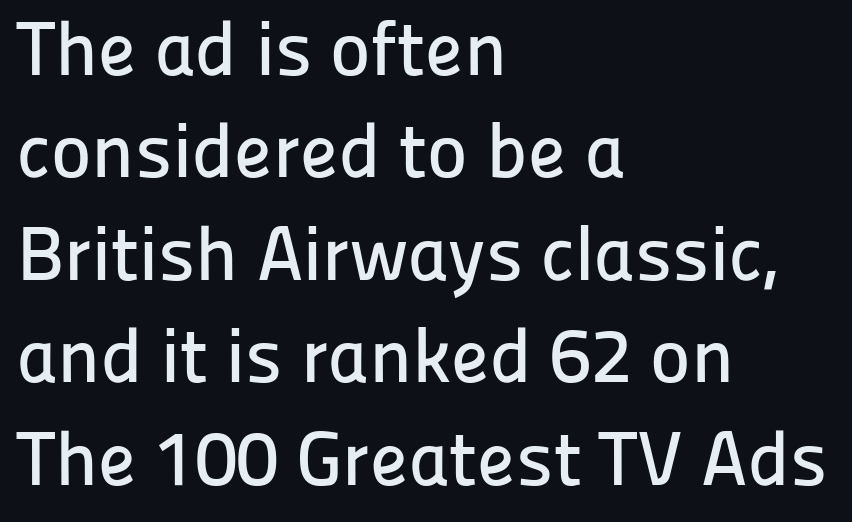
The image shows 77 px sans-serif type, upright; set left-aligned, normal line spacing (1.33x), normal letter spacing, not underlined; low stroke contrast and a medium x-height.
